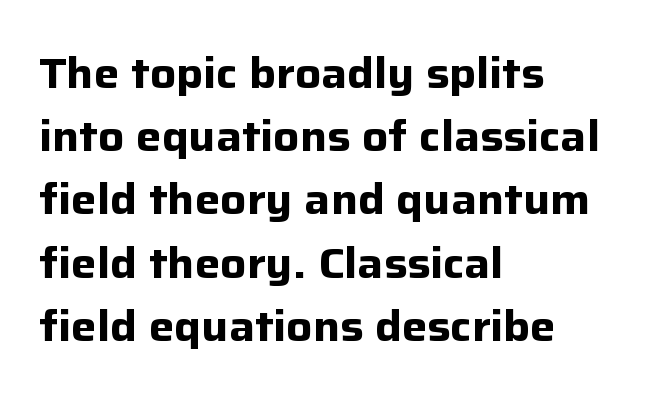
{"serif": "no", "italic": "no", "bold": "yes", "weight": "bold", "width": "normal", "stroke_contrast": "low", "x_height": "medium", "monospaced": "no", "underline": "no", "align": "left", "line_spacing": "normal", "line_spacing_ratio": 1.47, "letter_spacing": "normal", "letter_spacing_em": 0.0, "glyph_px": 43}
